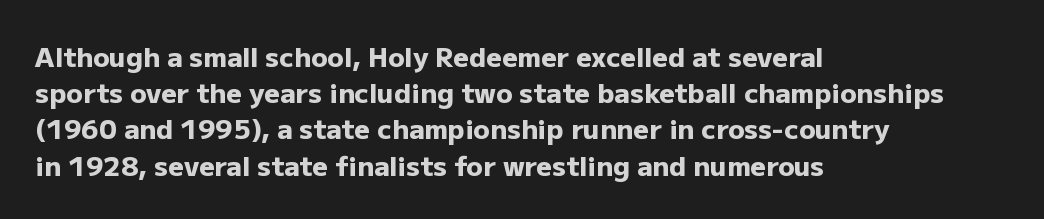
{"italic": "no", "bold": "yes", "underline": "no", "align": "left", "line_spacing": "normal", "line_spacing_ratio": 1.34, "letter_spacing": "normal", "letter_spacing_em": 0.0, "glyph_px": 27}
